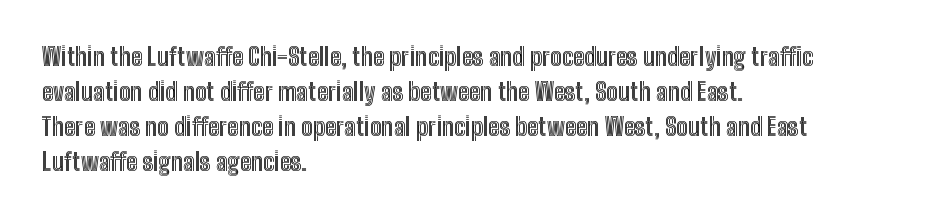
Style check: upright. The designer left line spacing at the default. Casual observation: everything's shoved over to the left. Tracking here is standard; glyphs follow each other at the usual distance. The foot of each line stays bare and open.
